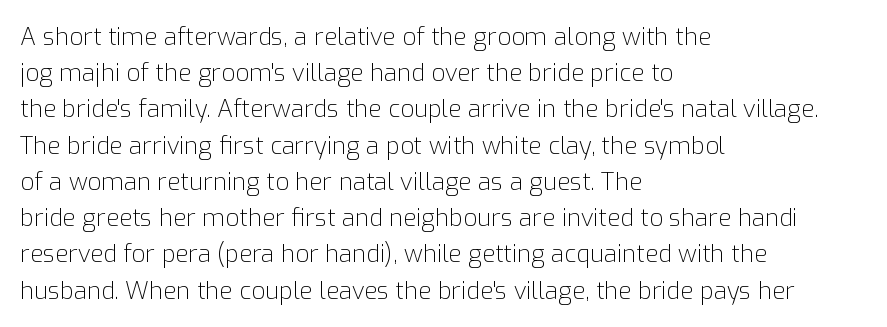
{"italic": "no", "bold": "no", "underline": "no", "align": "left", "line_spacing": "normal", "line_spacing_ratio": 1.51, "letter_spacing": "normal", "letter_spacing_em": 0.0, "glyph_px": 24}
